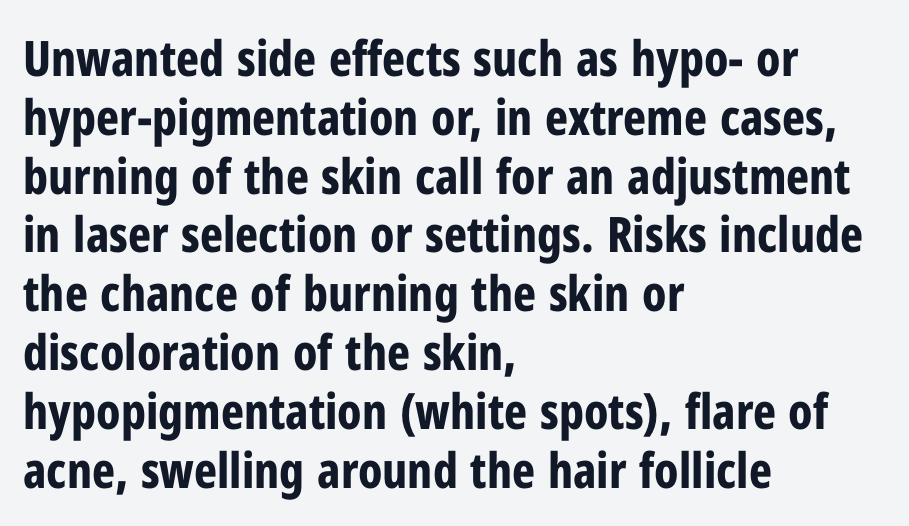
The image shows 49 px bold, condensed sans-serif type, upright; set left-aligned, line spacing 1.2x, normal letter spacing, not underlined; low stroke contrast and a medium x-height.
